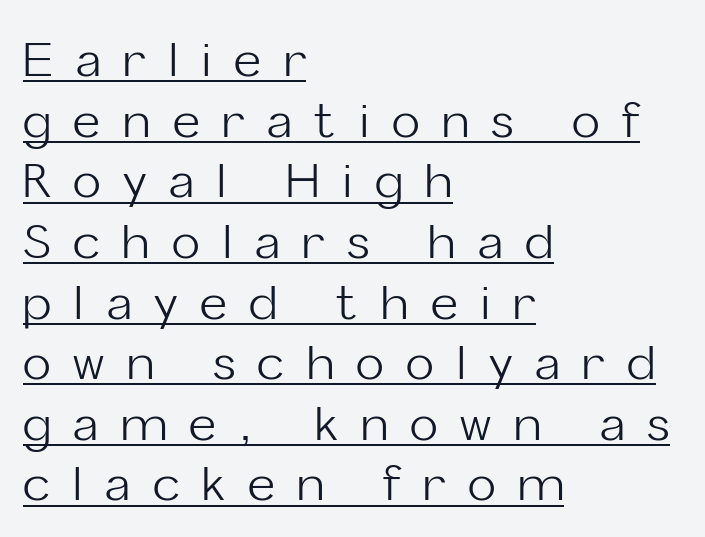
The image shows 47 px light sans-serif type, upright; set left-aligned, normal line spacing (1.29x), unusually wide letter spacing (+0.48 em), underlined; low stroke contrast and a medium x-height.
